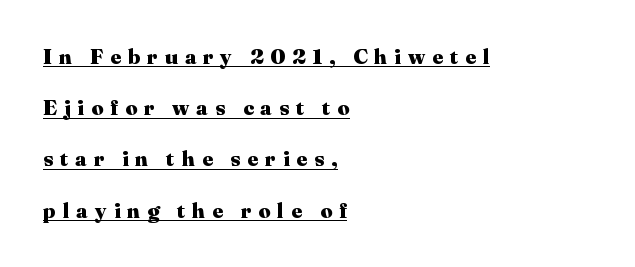
The image shows 21 px bold type, upright; set left-aligned, loose line spacing (2.44x), unusually wide letter spacing (+0.33 em), underlined.
